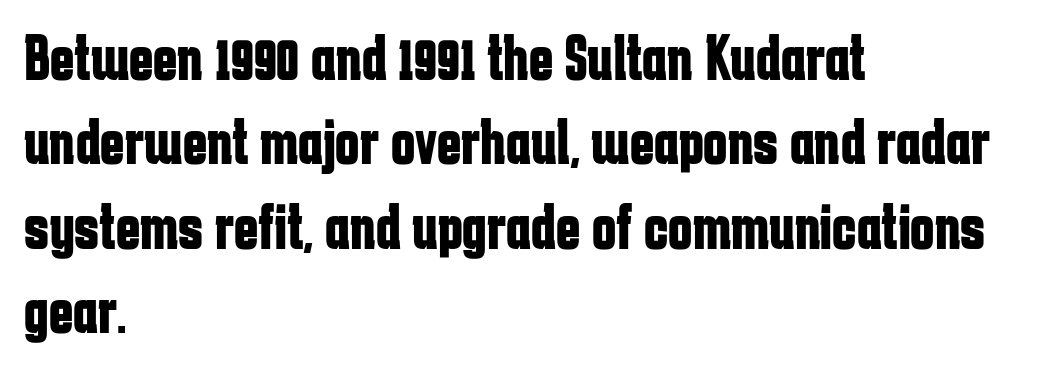
The image shows 65 px bold, condensed sans-serif type, upright; set left-aligned, normal line spacing (1.3x), normal letter spacing, not underlined; low stroke contrast and a medium x-height.
